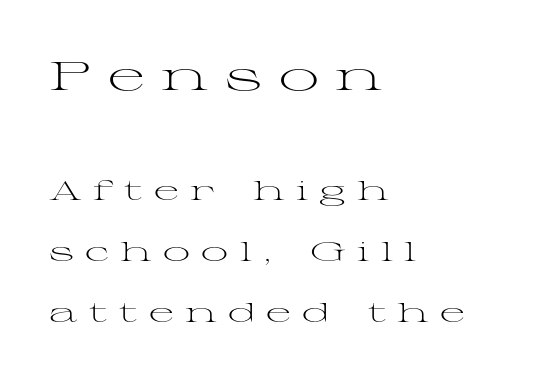
{"serif": "yes", "italic": "no", "bold": "no", "weight": "light", "width": "wide", "stroke_contrast": "medium", "x_height": "medium", "monospaced": "no", "underline": "no", "align": "left", "line_spacing": "loose", "line_spacing_ratio": 2.27, "letter_spacing": "wide", "letter_spacing_em": 0.42, "larger_block": "first", "size_ratio": 1.48, "glyph_px": 40}
